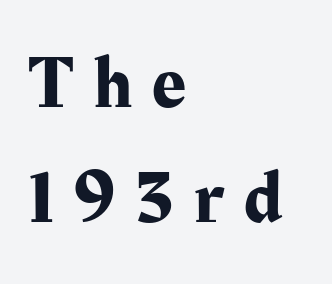
The image shows 74 px serif type, upright; set left-aligned, normal line spacing (1.55x), unusually wide letter spacing (+0.28 em), not underlined; medium stroke contrast and a medium x-height.
